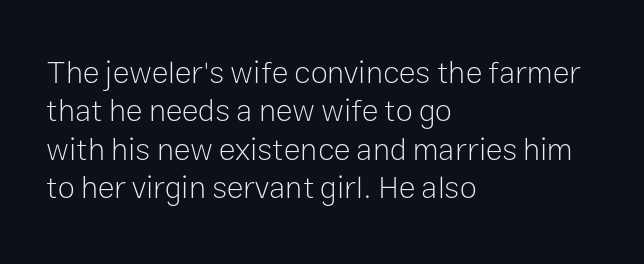
{"serif": "no", "italic": "no", "bold": "no", "weight": "light", "width": "normal", "stroke_contrast": "low", "x_height": "medium", "monospaced": "no", "underline": "no", "align": "left", "line_spacing_ratio": 1.24, "letter_spacing": "normal", "letter_spacing_em": 0.0, "glyph_px": 31}
